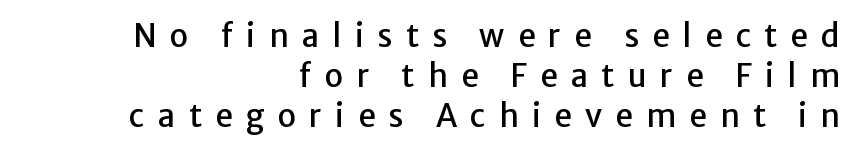
The image shows 31 px sans-serif type, upright; set right-aligned, normal line spacing (1.29x), unusually wide letter spacing (+0.43 em), not underlined; low stroke contrast and a medium x-height.
